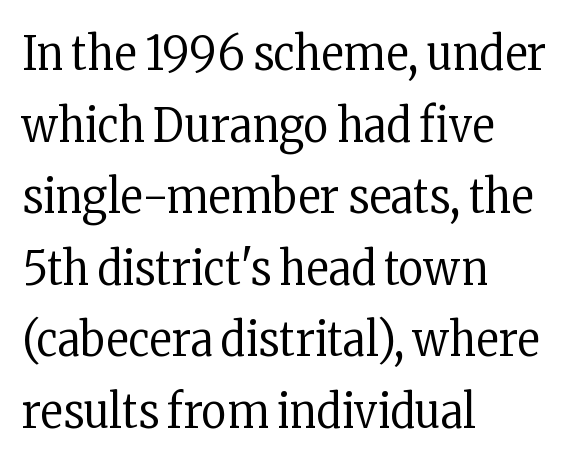
{"serif": "yes", "italic": "no", "bold": "no", "weight": "regular", "width": "condensed", "stroke_contrast": "low", "x_height": "medium", "monospaced": "no", "underline": "no", "align": "left", "line_spacing": "normal", "line_spacing_ratio": 1.49, "letter_spacing": "normal", "letter_spacing_em": 0.0, "glyph_px": 48}
